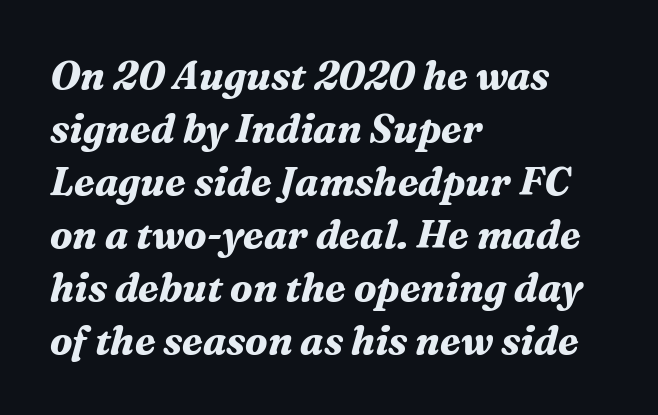
The image shows 39 px bold serif type, italic (leaning right); set left-aligned, normal line spacing (1.36x), normal letter spacing, not underlined; medium stroke contrast and a medium x-height.
